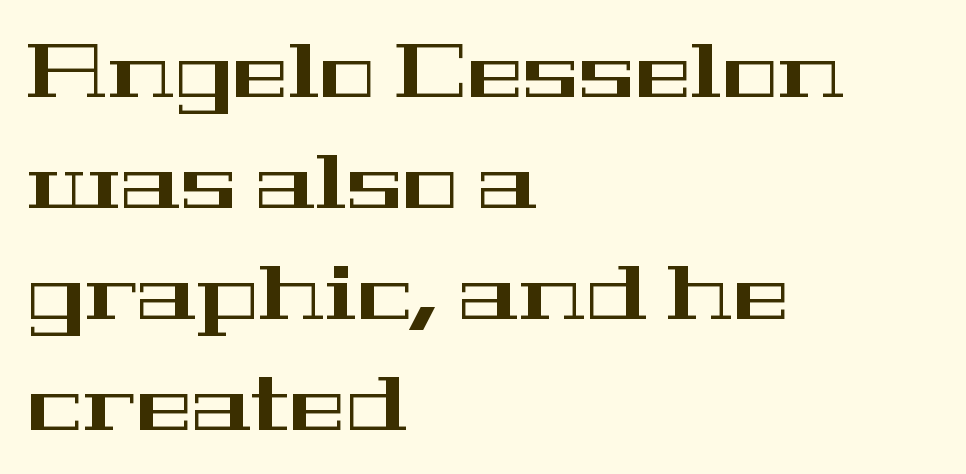
The image shows 76 px wide serif type, upright; set left-aligned, normal line spacing (1.46x), normal letter spacing, not underlined; high stroke contrast and a medium x-height.
